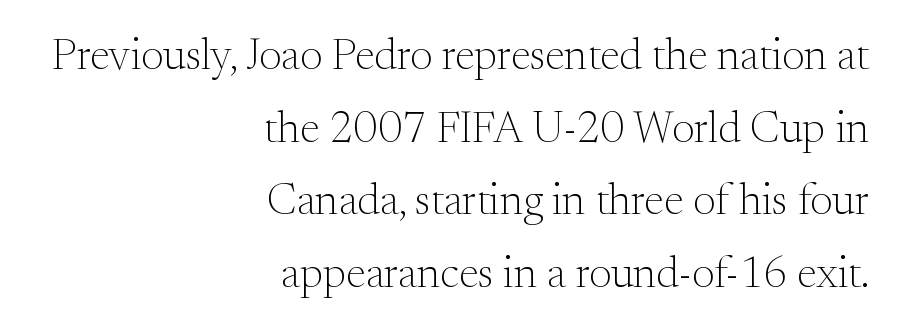
The image shows 44 px light serif type, upright; set right-aligned, normal line spacing (1.65x), normal letter spacing, not underlined; medium stroke contrast and a small x-height.
